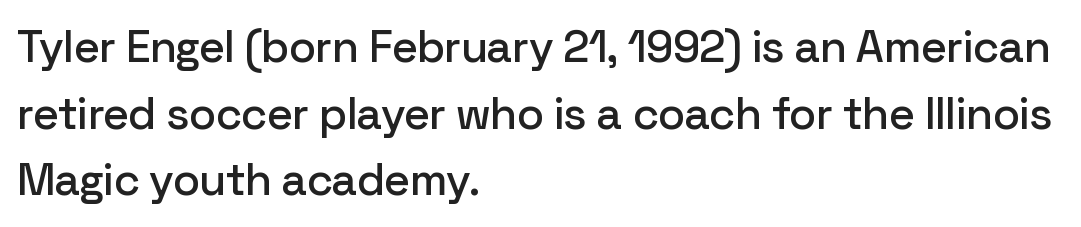
Spacing verdict: proportional, widths tailored to each character. Each word holds together tightly as a unit, with standard inter-letter gaps. Alignment: flush left. Font category for this specimen: sans-serif. Any mark beneath the type? The region is blank.
